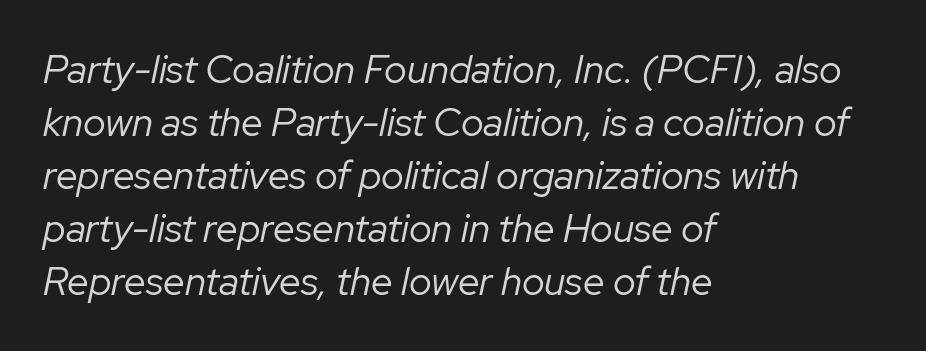
The image shows 39 px regular-weight type, italic (leaning right); set left-aligned, normal line spacing (1.36x), normal letter spacing, not underlined; low stroke contrast and a medium x-height.
